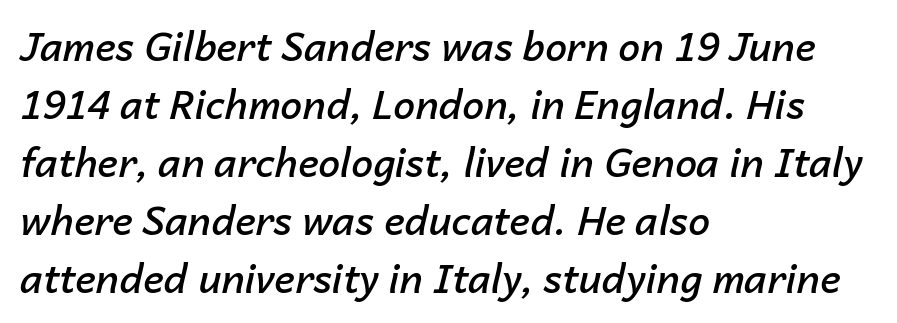
Q: Is the text bold? A: Semi-bold.
Q: Is the text italic (slanted)? A: Yes, it leans right by about 14 degrees.
Q: Is the text underlined? A: No.
Q: How is the paragraph aligned? A: Left-aligned.
Q: Is the spacing between letters normal or unusually wide? A: Normal.
Q: Is the spacing between lines tight, normal or loose? A: Normal.
Q: Width (condensed, normal, or wide)? A: Normal.
Q: Stroke contrast? A: Low.
Q: x-height? A: Medium.
Q: Monospaced? A: No.
